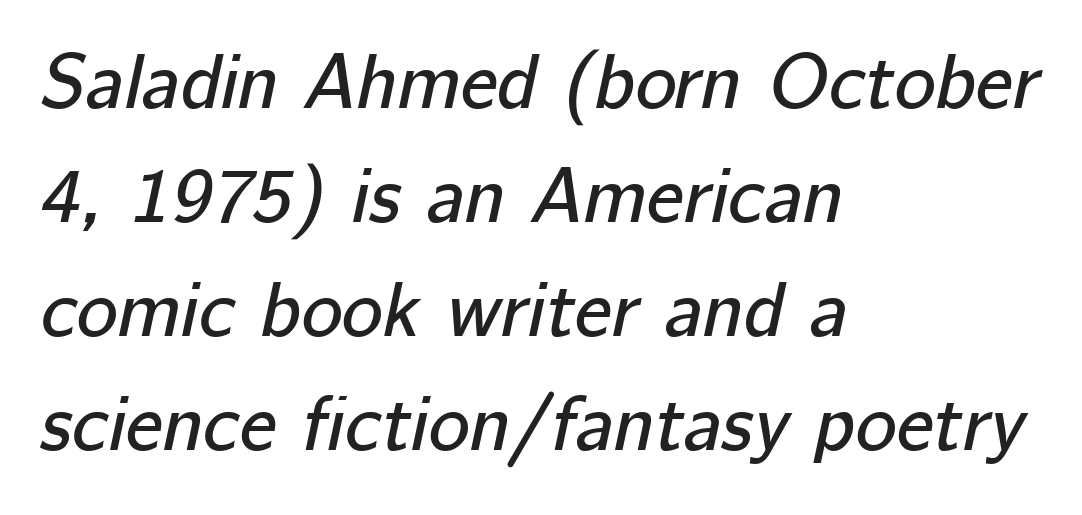
{"italic": "yes", "lean": "right", "slant_degrees": 12, "width": "normal", "stroke_contrast": "low", "x_height": "medium", "monospaced": "no", "underline": "no", "align": "left", "line_spacing": "normal", "line_spacing_ratio": 1.46, "letter_spacing": "normal", "letter_spacing_em": 0.0, "glyph_px": 78}
